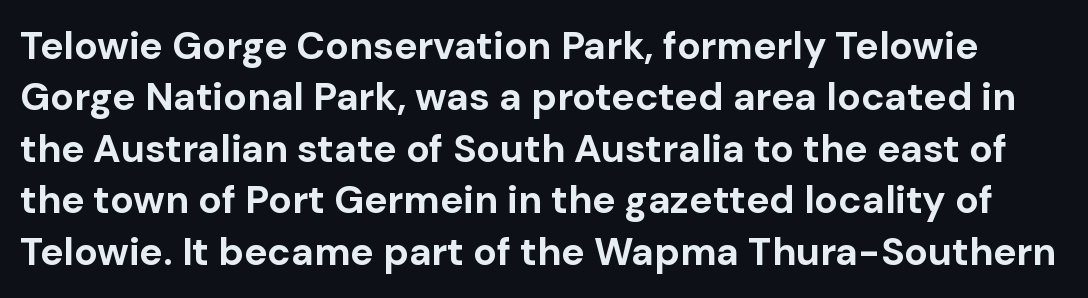
{"serif": "no", "italic": "no", "bold": "yes", "weight": "bold", "width": "normal", "stroke_contrast": "low", "x_height": "medium", "monospaced": "no", "underline": "no", "line_spacing": "normal", "line_spacing_ratio": 1.32, "letter_spacing": "normal", "letter_spacing_em": 0.0, "glyph_px": 39}
